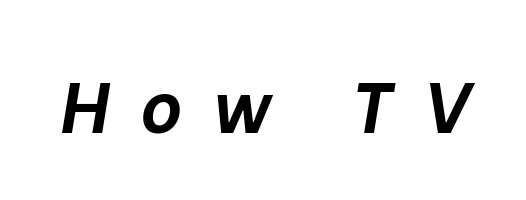
The image shows 71 px bold type, italic (leaning right); set unusually wide letter spacing (+0.44 em), not underlined; low stroke contrast and a medium x-height.
